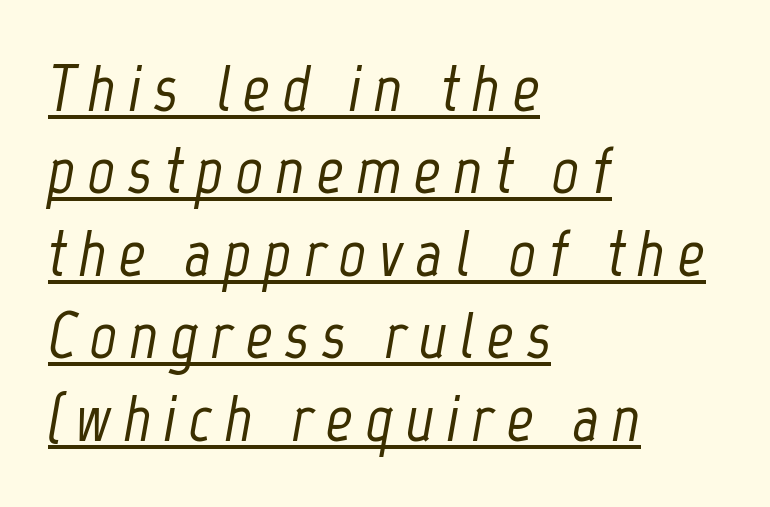
{"italic": "yes", "lean": "right", "slant_degrees": 12, "width": "condensed", "stroke_contrast": "low", "x_height": "medium", "monospaced": "no", "underline": "yes", "align": "left", "line_spacing": "normal", "line_spacing_ratio": 1.25, "glyph_px": 66}
